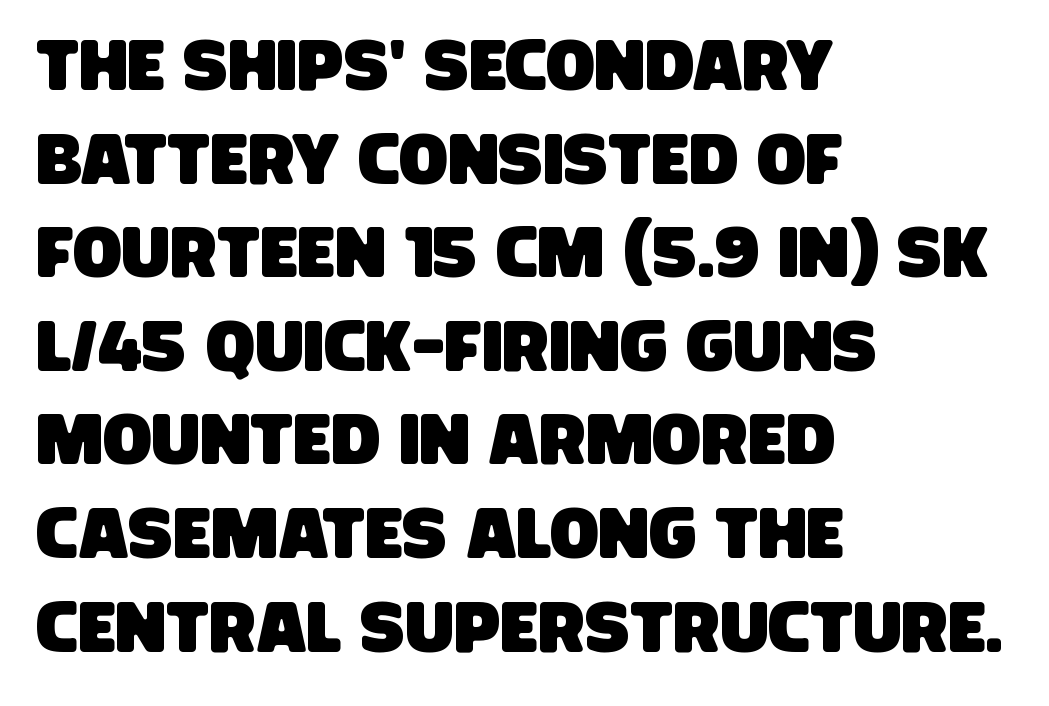
{"serif": "no", "width": "condensed", "stroke_contrast": "low", "x_height": "large", "monospaced": "no", "underline": "no", "align": "left", "line_spacing": "normal", "line_spacing_ratio": 1.3, "letter_spacing": "normal", "letter_spacing_em": 0.0, "glyph_px": 72}
